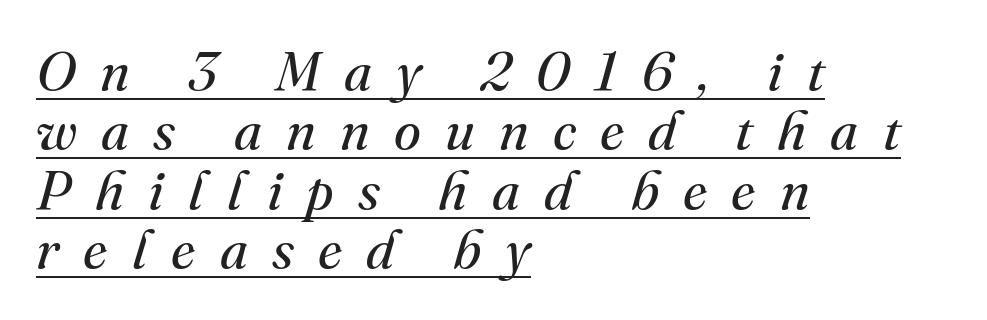
The image shows 55 px regular-weight serif type, italic (leaning right); set left-aligned, tight line spacing (1.08x), unusually wide letter spacing (+0.44 em), underlined; medium stroke contrast and a small x-height.
